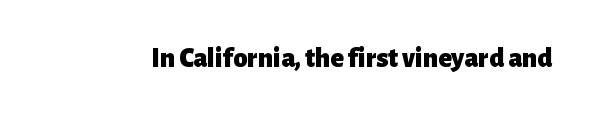
Q: Is the text bold? A: Yes.
Q: Is the text italic (slanted)? A: No, it is upright.
Q: Is the typeface a serif or a sans-serif typeface? A: Sans-serif.
Q: Is the text underlined? A: No.
Q: Is the spacing between letters normal or unusually wide? A: Normal.
Q: Width (condensed, normal, or wide)? A: Normal.
Q: Stroke contrast? A: Low.
Q: x-height? A: Medium.
Q: Monospaced? A: No.
